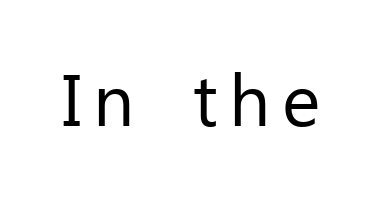
If you drew a line through each stem, it would be perfectly vertical. Letters rest on an invisible, unmarked baseline. The face used here is proportionally spaced, like ordinary book or web type. The typeface chosen for these lines omits serifs.
